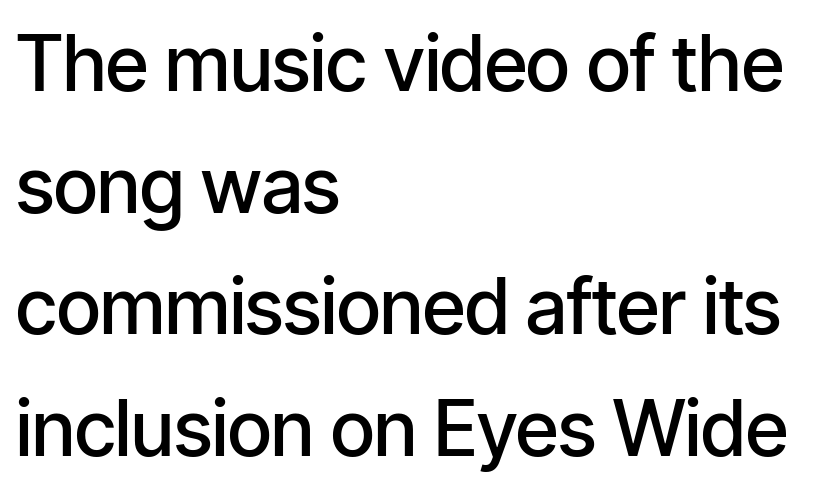
{"serif": "no", "italic": "no", "bold": "semi", "weight": "semibold", "width": "condensed", "stroke_contrast": "low", "x_height": "medium", "monospaced": "no", "underline": "no", "align": "left", "line_spacing": "normal", "line_spacing_ratio": 1.58, "letter_spacing": "normal", "letter_spacing_em": 0.0, "glyph_px": 77}
